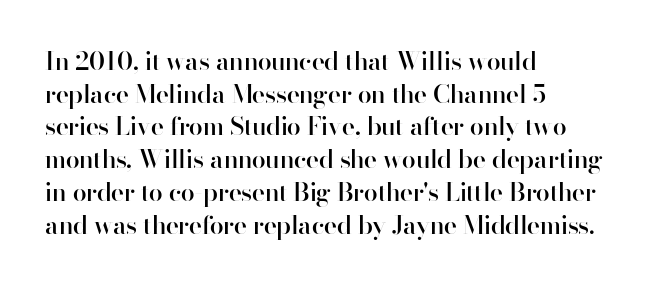
{"italic": "no", "bold": "semi", "underline": "no", "align": "left", "line_spacing": "normal", "line_spacing_ratio": 1.31, "letter_spacing": "normal", "letter_spacing_em": 0.0, "glyph_px": 25}
